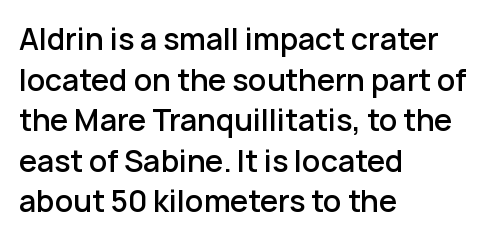
The image shows 29 px semibold sans-serif type, upright; set left-aligned, normal line spacing (1.4x), normal letter spacing, not underlined; low stroke contrast and a medium x-height.
